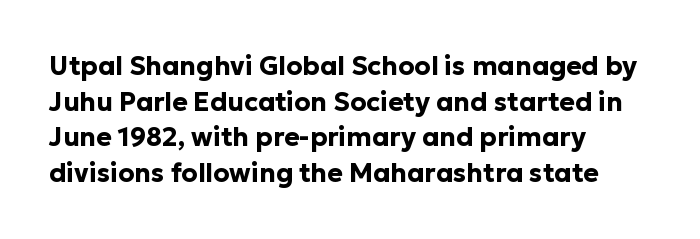
The image shows 26 px bold type, upright; set left-aligned, normal line spacing (1.37x), normal letter spacing, not underlined.
